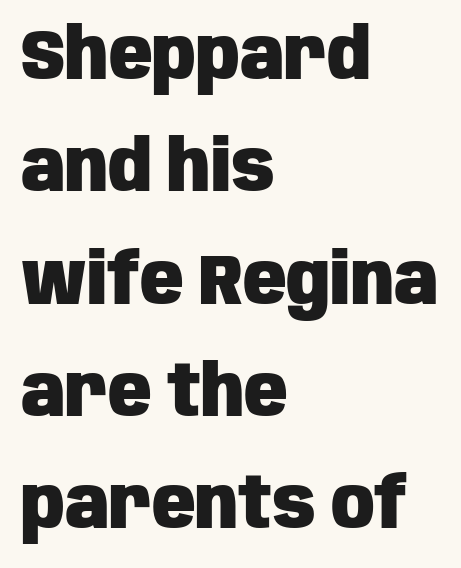
{"serif": "no", "italic": "no", "bold": "yes", "weight": "heavy", "width": "condensed", "stroke_contrast": "low", "x_height": "large", "monospaced": "no", "underline": "no", "align": "left", "line_spacing": "normal", "line_spacing_ratio": 1.56, "letter_spacing": "normal", "letter_spacing_em": 0.0, "glyph_px": 72}
